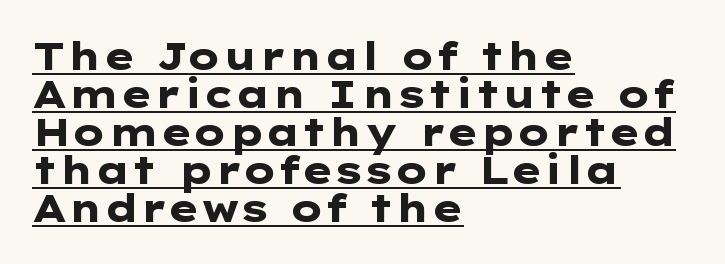
The image shows 38 px heavy, wide sans-serif type, upright; set left-aligned, tight line spacing (1.0x), normal letter spacing, underlined; low stroke contrast and a medium x-height.
